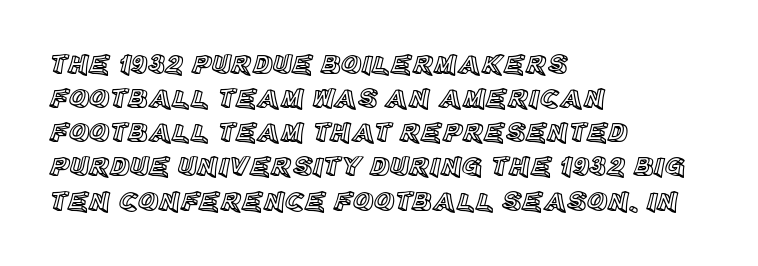
Q: Is the text italic (slanted)? A: Yes.
Q: Is the text underlined? A: No.
Q: How is the paragraph aligned? A: Left-aligned.
Q: Is the spacing between letters normal or unusually wide? A: Normal.
Q: Width (condensed, normal, or wide)? A: Normal.
Q: x-height? A: Large.
Q: Monospaced? A: No.
